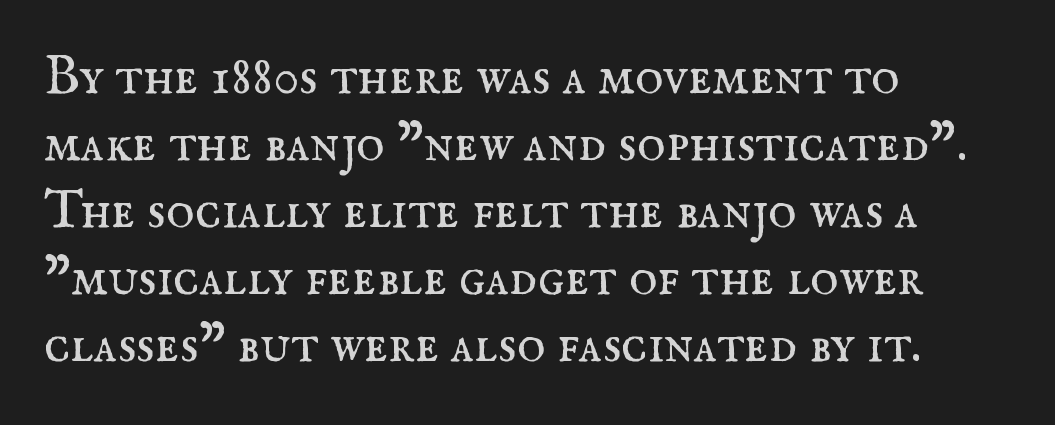
{"serif": "yes", "italic": "no", "bold": "no", "weight": "regular", "width": "normal", "stroke_contrast": "medium", "x_height": "small", "monospaced": "no", "underline": "no", "align": "left", "line_spacing_ratio": 1.24, "letter_spacing": "normal", "letter_spacing_em": 0.0, "glyph_px": 54}
